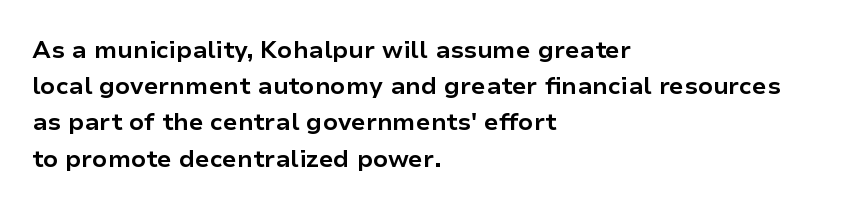
The vertical gap from one line to the next is medium. In terms of posture, this sample is upright. Look at the stroke-to-counter ratio: heavy, a bold. Clear beneath every line of the passage. Casual observation: everything's shoved over to the left. You could call the tracking neutral — neither tight nor loose.
